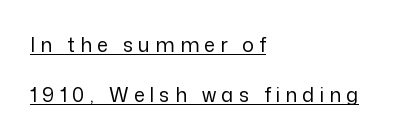
The image shows 20 px text type, upright; set left-aligned, loose line spacing (2.49x), unusually wide letter spacing (+0.26 em), underlined.
